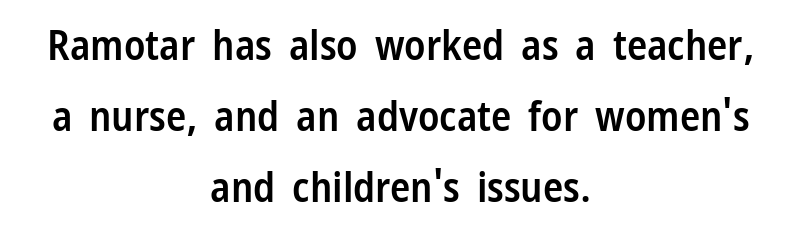
Notice how descenders clear the ascenders below comfortably — that's standard leading. Tracking here is standard; glyphs follow each other at the usual distance. The designer went with a sans here, leaving each stem footless. The passage shown is semibold, sitting just below true bold. Only glyphs here, with clear space below each row. Italic? Not at all — the glyphs are vertical.
